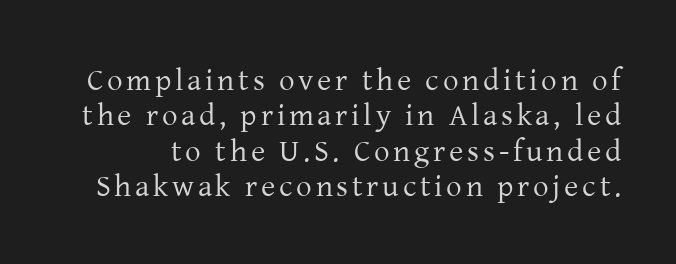
Q: Is the text bold? A: No.
Q: Is the text italic (slanted)? A: No, it is upright.
Q: Is the typeface a serif or a sans-serif typeface? A: Serif.
Q: Is the text underlined? A: No.
Q: Is the spacing between lines tight, normal or loose? A: Tight.
Q: Width (condensed, normal, or wide)? A: Normal.
Q: Stroke contrast? A: Low.
Q: x-height? A: Medium.
Q: Monospaced? A: No.
